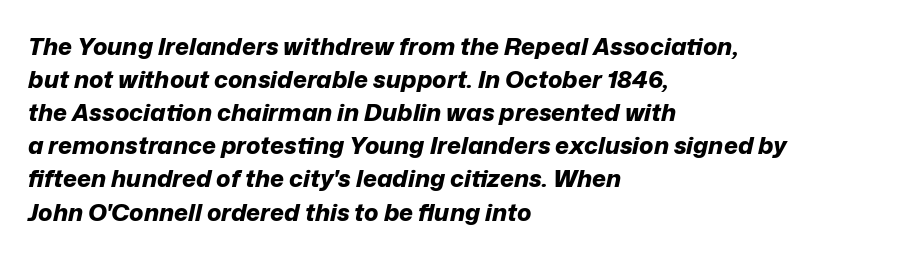
The image shows 24 px bold type, italic (leaning right); set left-aligned, normal line spacing (1.38x), normal letter spacing, not underlined.
